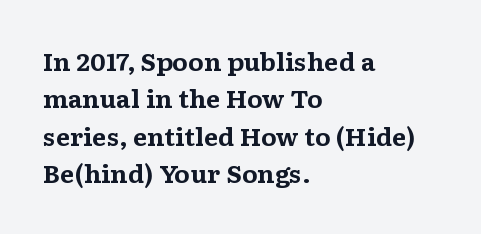
The image shows 23 px bold type, upright; set left-aligned, normal line spacing (1.62x), normal letter spacing, not underlined.
